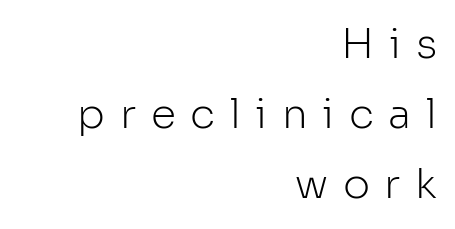
Q: Is the text bold? A: No.
Q: Is the text italic (slanted)? A: No, it is upright.
Q: Is the typeface a serif or a sans-serif typeface? A: Sans-serif.
Q: Is the text underlined? A: No.
Q: How is the paragraph aligned? A: Right-aligned.
Q: Is the spacing between letters normal or unusually wide? A: Unusually wide.
Q: Width (condensed, normal, or wide)? A: Normal.
Q: Stroke contrast? A: Low.
Q: x-height? A: Medium.
Q: Monospaced? A: No.
